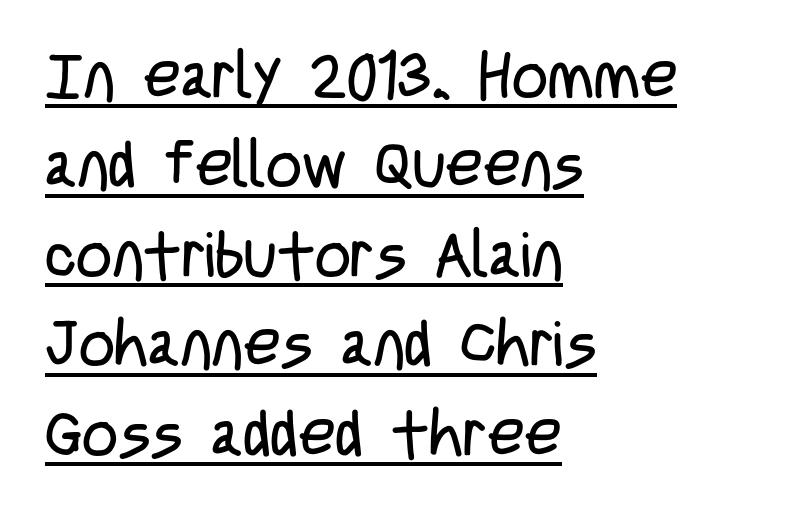
The letters stand upright; this is a roman face. Regarding serifs, this sample does without them. Caption: multi-line text, flush left, ragged right. The specimen includes a rule beneath the text block's lines.
